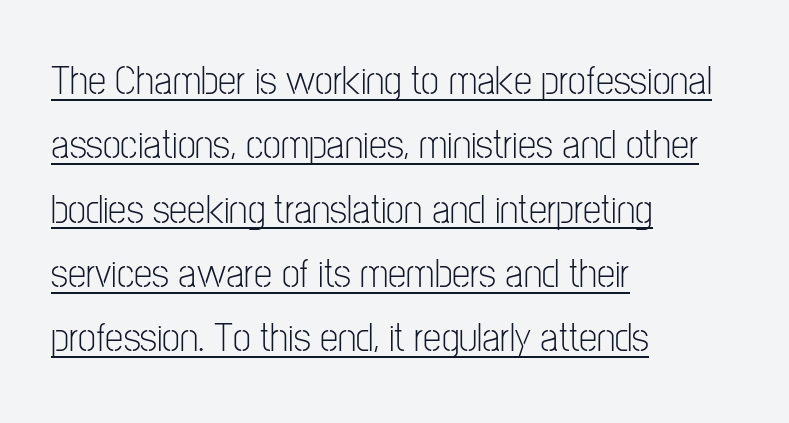
The type is set solid horizontally, with unmodified tracking. Teacher's note: observe the even left margin — that is flush-left alignment. The type sits square on the baseline with zero lean. Each letter keeps its own natural width here, so spacing adapts to shape. Baseline-to-baseline distance is the conventional proportion of letter height.
